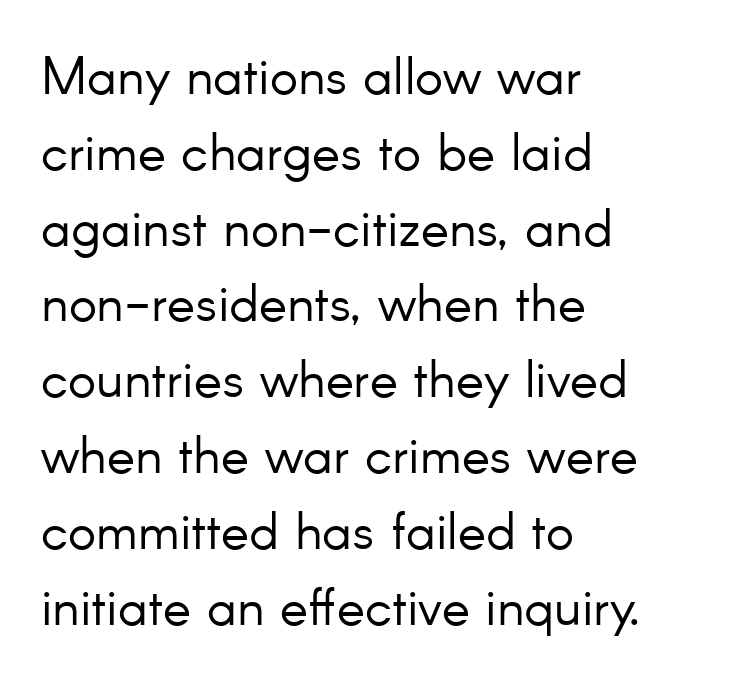
The letters advance in unequal steps, a hallmark of proportional type. Nothing unusual about the tracking: characters are spaced as the font intends. Every row of glyphs begins at an identical x-position on the left. Posture: upright roman.
